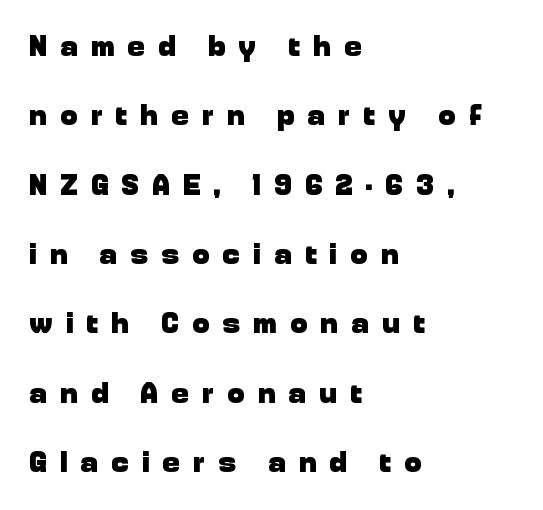
{"serif": "no", "italic": "no", "bold": "yes", "weight": "heavy", "width": "normal", "stroke_contrast": "low", "x_height": "medium", "monospaced": "no", "underline": "no", "align": "left", "line_spacing": "loose", "line_spacing_ratio": 2.39, "letter_spacing": "wide", "letter_spacing_em": 0.46, "glyph_px": 29}
